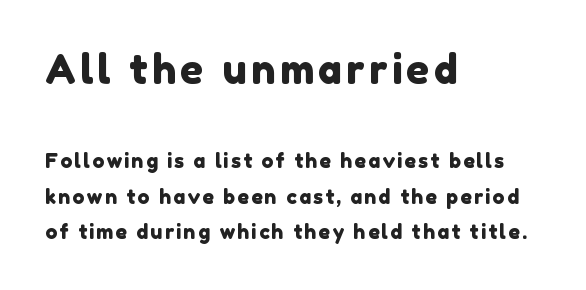
{"serif": "no", "width": "normal", "stroke_contrast": "low", "x_height": "medium", "monospaced": "no", "underline": "no", "align": "left", "line_spacing_ratio": 1.78, "larger_block": "first", "size_ratio": 2.0, "glyph_px": 40}
